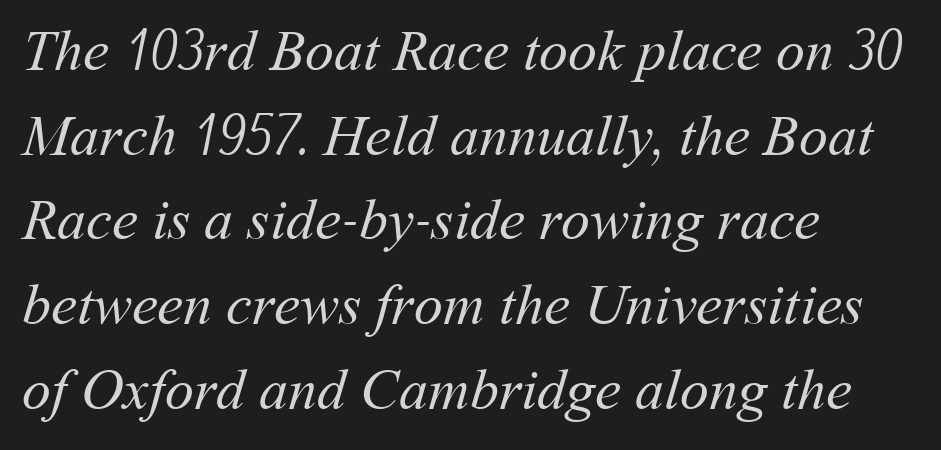
{"bold": "no", "weight": "regular", "width": "normal", "stroke_contrast": "medium", "x_height": "medium", "monospaced": "no", "underline": "no", "align": "left", "line_spacing": "normal", "line_spacing_ratio": 1.46, "letter_spacing": "normal", "letter_spacing_em": 0.0, "glyph_px": 58}
